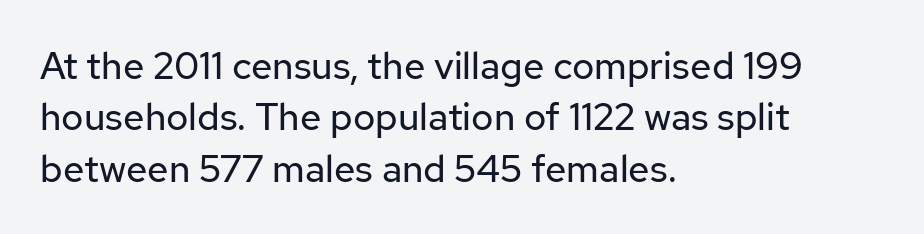
{"serif": "no", "italic": "no", "bold": "no", "weight": "regular", "width": "normal", "stroke_contrast": "low", "x_height": "medium", "monospaced": "no", "underline": "no", "align": "left", "line_spacing": "normal", "line_spacing_ratio": 1.35, "letter_spacing": "normal", "letter_spacing_em": 0.0, "glyph_px": 38}
